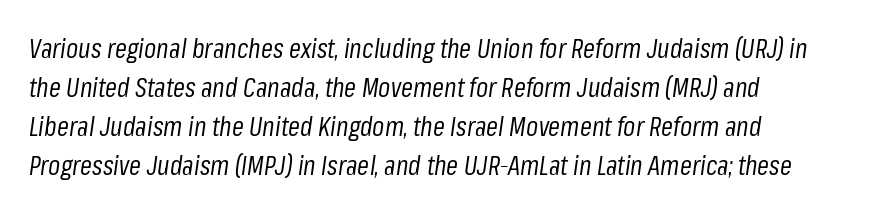
{"italic": "yes", "lean": "right", "slant_degrees": 8, "bold": "no", "underline": "no", "align": "left", "line_spacing": "normal", "line_spacing_ratio": 1.45, "letter_spacing": "normal", "letter_spacing_em": 0.0, "glyph_px": 27}
